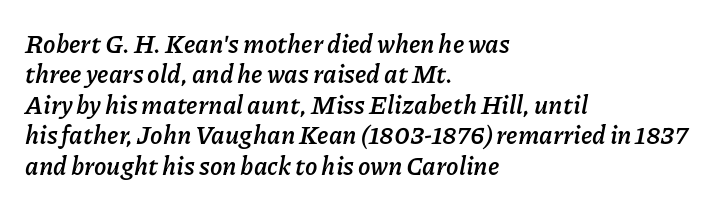
The foot of each line stays bare and open. The typesetting leans heavy: a genuine bold. A classic flush-left, rag-right setting is used for this passage. Style check: oblique.
